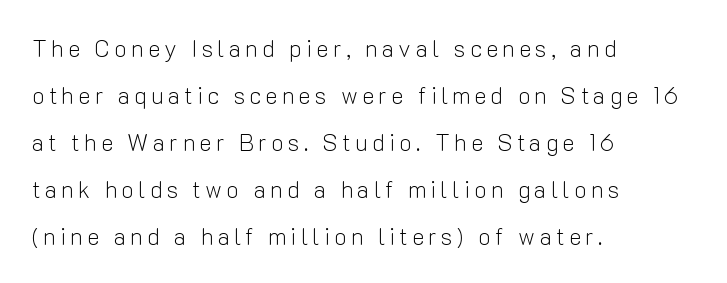
The image shows 23 px text type, upright; set left-aligned, loose line spacing (2.04x), not underlined.
